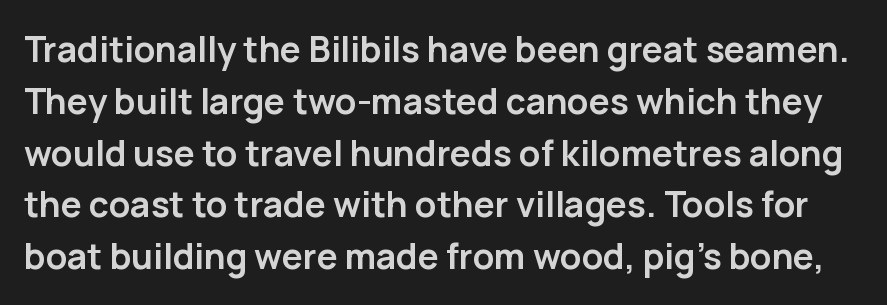
Q: Is the text bold? A: Yes.
Q: Is the text italic (slanted)? A: No, it is upright.
Q: Is the typeface a serif or a sans-serif typeface? A: Sans-serif.
Q: Is the text underlined? A: No.
Q: Is the spacing between letters normal or unusually wide? A: Normal.
Q: Is the spacing between lines tight, normal or loose? A: Normal.
Q: Width (condensed, normal, or wide)? A: Normal.
Q: Stroke contrast? A: Low.
Q: x-height? A: Medium.
Q: Monospaced? A: No.
